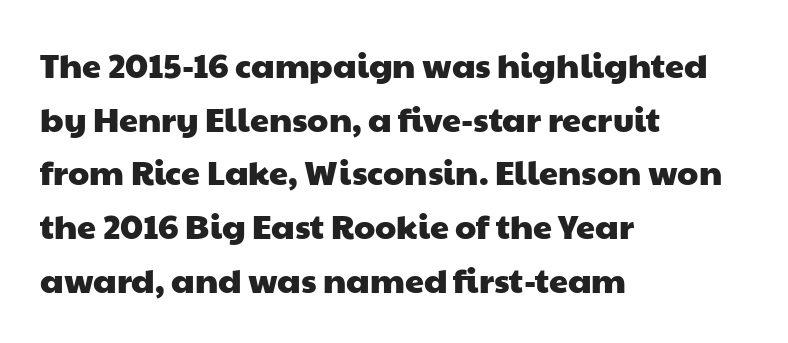
Q: Is the typeface a serif or a sans-serif typeface? A: Sans-serif.
Q: Is the text underlined? A: No.
Q: How is the paragraph aligned? A: Left-aligned.
Q: Is the spacing between letters normal or unusually wide? A: Normal.
Q: Is the spacing between lines tight, normal or loose? A: Normal.
Q: Width (condensed, normal, or wide)? A: Wide.
Q: Stroke contrast? A: Low.
Q: x-height? A: Medium.
Q: Monospaced? A: No.
